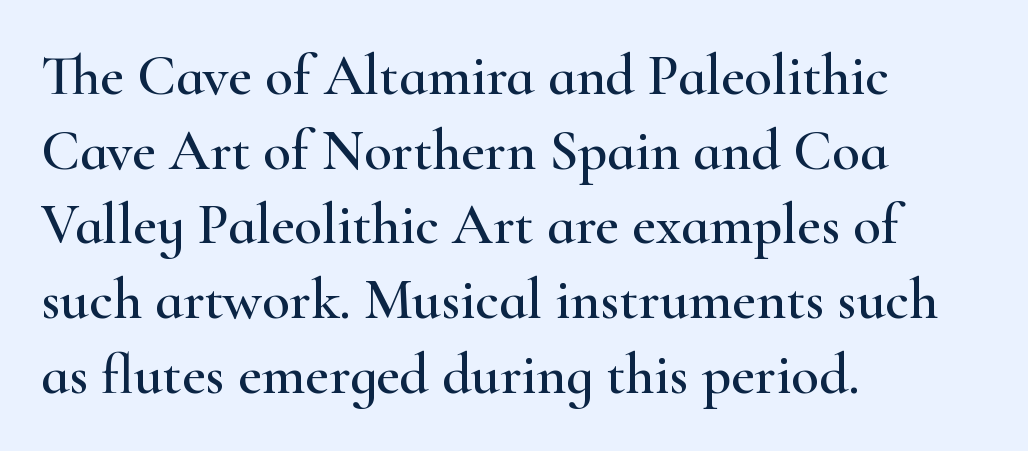
{"serif": "yes", "italic": "no", "width": "wide", "stroke_contrast": "high", "x_height": "small", "monospaced": "no", "underline": "no", "align": "left", "line_spacing": "normal", "line_spacing_ratio": 1.31, "letter_spacing": "normal", "letter_spacing_em": 0.0, "glyph_px": 57}
